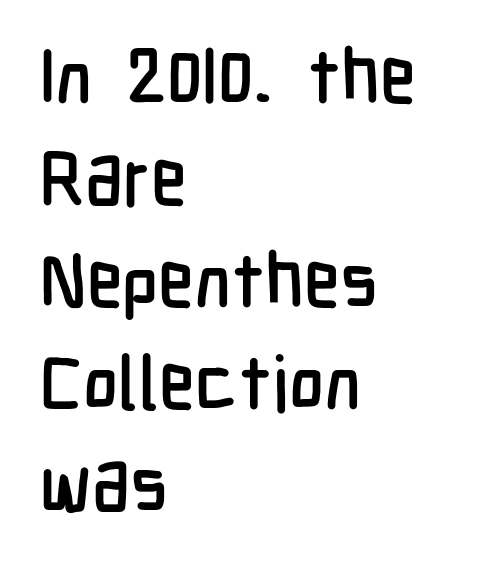
Decoration check: the copy has no underline. Examine the stroke ends and you'll find no serifs. Visually the block forms a straight wall on the left and a jagged coastline on the right. These lines were composed using upright roman letters. The block of text has a typical density, with ordinary space between rows. You could call the tracking neutral — neither tight nor loose.
